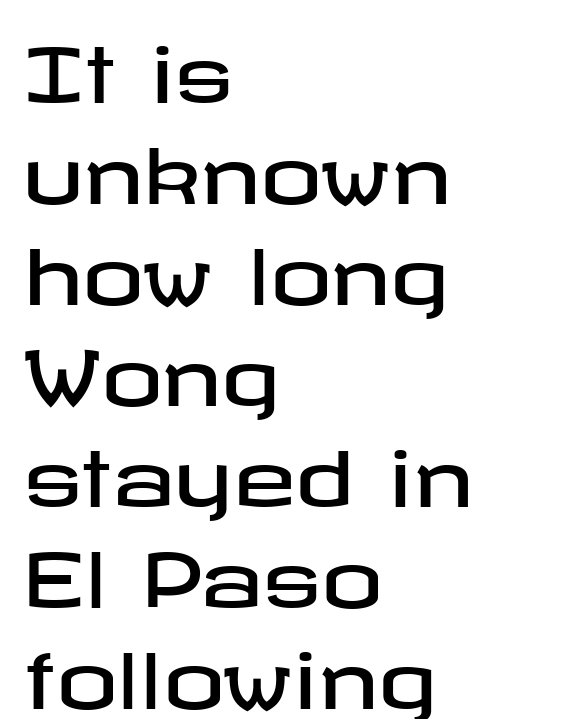
Compared with a centered layout, this one pins lines to the left instead. The typeface chosen for these lines omits serifs. A bare baseline throughout the passage. Nothing unusual about the tracking: characters are spaced as the font intends. Notice how the stems are strictly vertical — no italics here. The leading is moderate, giving the passage an even texture.
